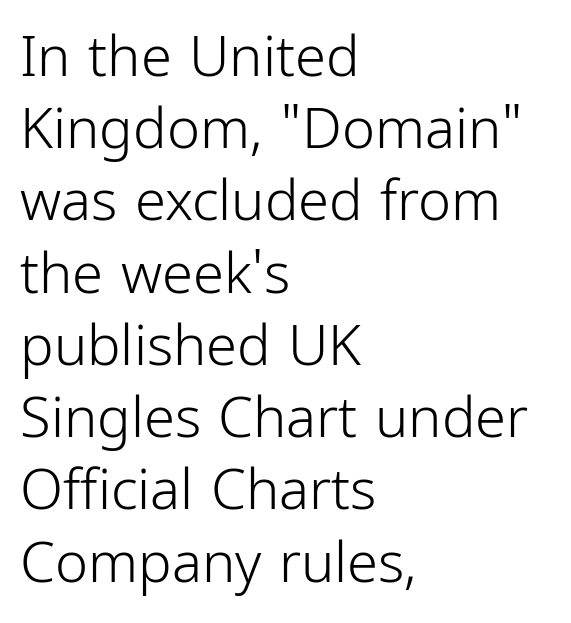
The face used here is proportionally spaced, like ordinary book or web type. Check the space under the baseline: it is left empty. Look at the bottom of the vertical strokes: they stop flat, with no serifs. The font is comparable to plain body text, perhaps lighter. Notice how the stems are strictly vertical — no italics here. Is the letter spacing exaggerated? No — it looks like the ordinary default.
